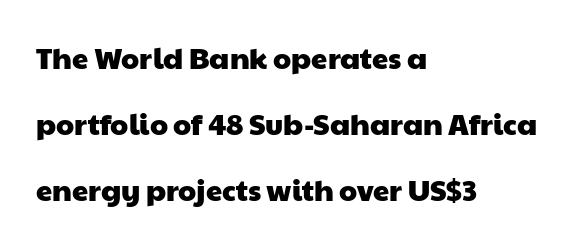
Q: Is the typeface a serif or a sans-serif typeface? A: Sans-serif.
Q: Is the text underlined? A: No.
Q: How is the paragraph aligned? A: Left-aligned.
Q: Is the spacing between letters normal or unusually wide? A: Normal.
Q: Is the spacing between lines tight, normal or loose? A: Loose.
Q: Width (condensed, normal, or wide)? A: Wide.
Q: Stroke contrast? A: Low.
Q: x-height? A: Medium.
Q: Monospaced? A: No.
